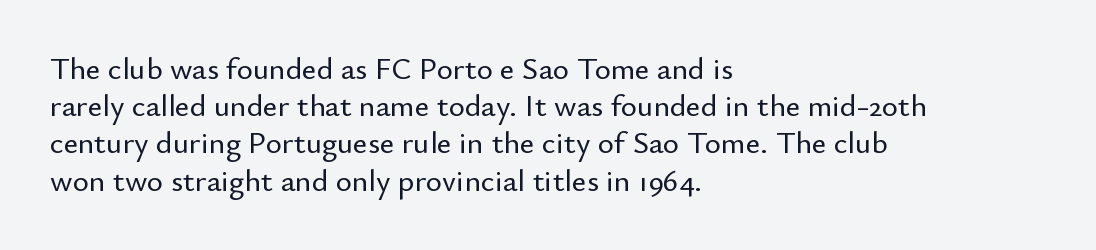
{"serif": "no", "italic": "no", "width": "normal", "stroke_contrast": "low", "x_height": "small", "monospaced": "no", "underline": "no", "align": "left", "line_spacing_ratio": 1.2, "letter_spacing": "normal", "letter_spacing_em": 0.0, "glyph_px": 31}
